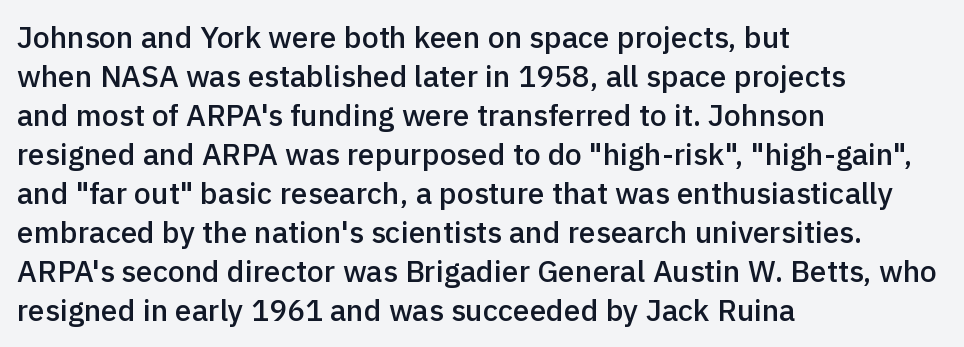
The image shows 30 px semibold sans-serif type, upright; set left-aligned, normal line spacing (1.3x), normal letter spacing, not underlined; a medium x-height.
